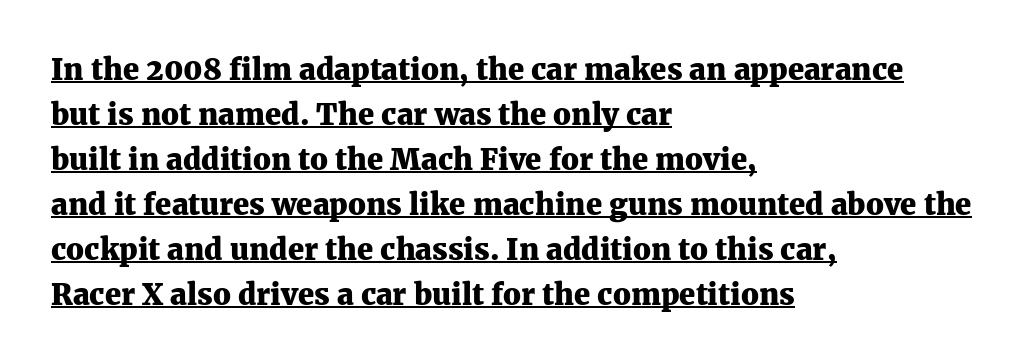
The image shows 29 px heavy serif type, upright; set left-aligned, normal line spacing (1.55x), normal letter spacing, underlined; medium stroke contrast and a medium x-height.
